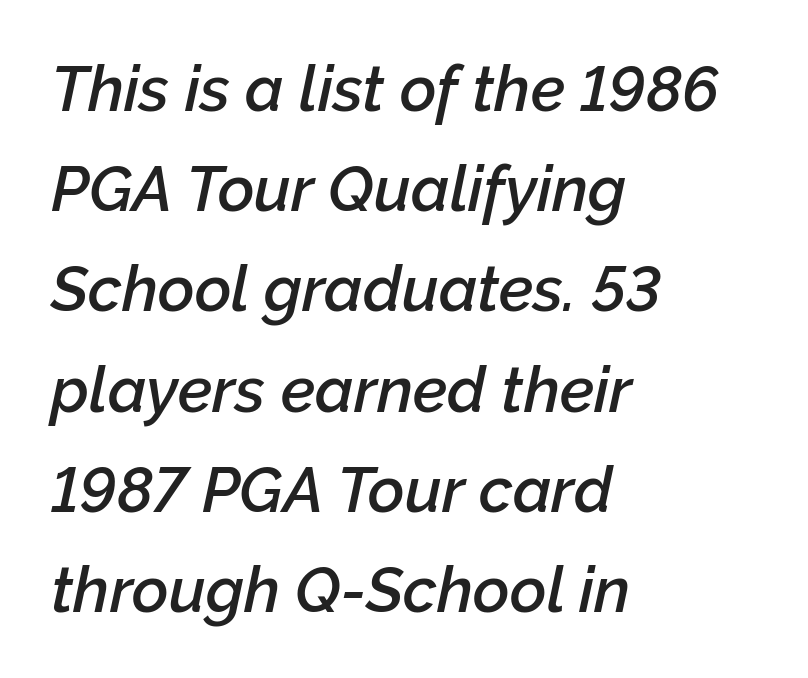
Q: Is the text bold? A: Semi-bold.
Q: Is the text italic (slanted)? A: Yes, it leans right by about 12 degrees.
Q: Is the text underlined? A: No.
Q: How is the paragraph aligned? A: Left-aligned.
Q: Is the spacing between letters normal or unusually wide? A: Normal.
Q: Is the spacing between lines tight, normal or loose? A: Normal.
Q: Width (condensed, normal, or wide)? A: Normal.
Q: Stroke contrast? A: Low.
Q: x-height? A: Medium.
Q: Monospaced? A: No.
